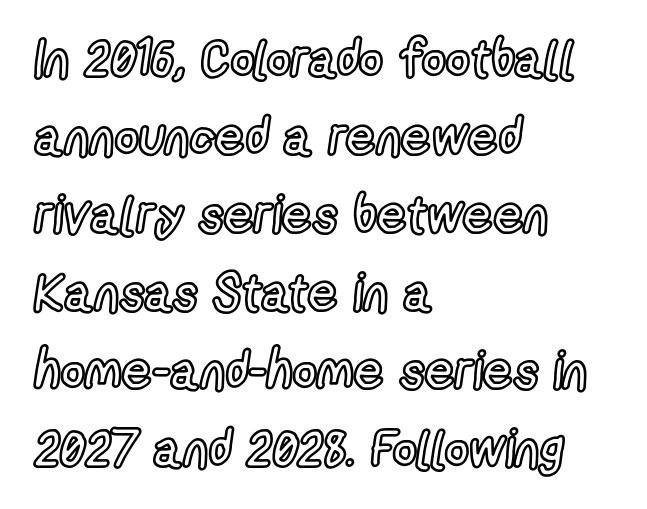
Q: Is the text italic (slanted)? A: Yes.
Q: Is the text underlined? A: No.
Q: How is the paragraph aligned? A: Left-aligned.
Q: Is the spacing between letters normal or unusually wide? A: Normal.
Q: Is the spacing between lines tight, normal or loose? A: Normal.
Q: Width (condensed, normal, or wide)? A: Condensed.
Q: x-height? A: Medium.
Q: Monospaced? A: No.
